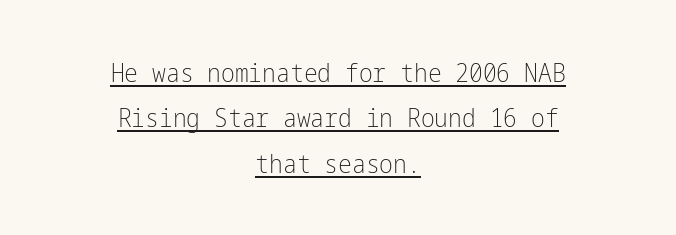
The image shows 26 px text type, upright; set centered, line spacing 1.75x, normal letter spacing, underlined.
